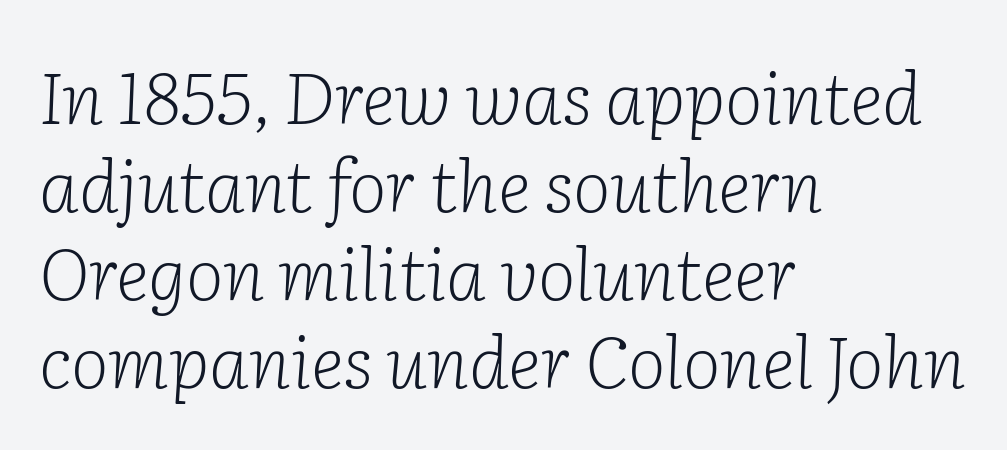
{"serif": "yes", "italic": "yes", "lean": "right", "slant_degrees": 2, "bold": "no", "weight": "light", "width": "normal", "stroke_contrast": "low", "x_height": "medium", "monospaced": "no", "underline": "no", "align": "left", "line_spacing_ratio": 1.22, "letter_spacing": "normal", "letter_spacing_em": 0.0, "glyph_px": 72}
